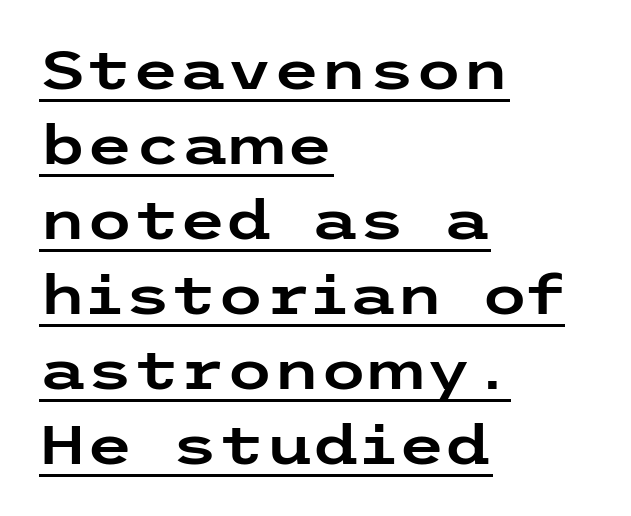
Is there much room between lines? A standard amount, neither cramped nor airy. The lines in this sample share a left origin and differ only in where they stop. Rendered with straight, roman letterforms. Inter-character spacing is left at the font's built-in metrics. A sans-serif font was chosen for this passage. This sample carries an underscore along the baseline area.
